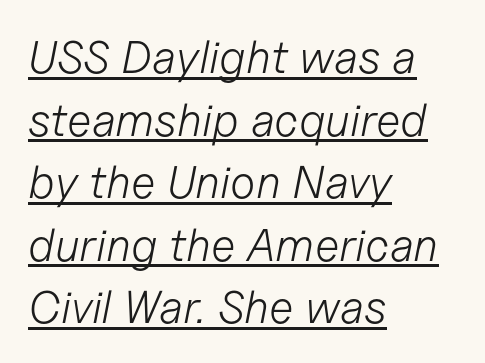
Q: Is the text bold? A: No.
Q: Is the text italic (slanted)? A: Yes, it leans right by about 11 degrees.
Q: Is the text underlined? A: Yes.
Q: How is the paragraph aligned? A: Left-aligned.
Q: Is the spacing between letters normal or unusually wide? A: Normal.
Q: Is the spacing between lines tight, normal or loose? A: Normal.
Q: Width (condensed, normal, or wide)? A: Normal.
Q: Stroke contrast? A: Low.
Q: x-height? A: Medium.
Q: Monospaced? A: No.
